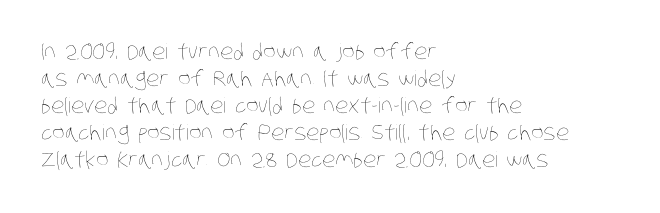
{"bold": "no", "underline": "no", "align": "left", "line_spacing": "normal", "line_spacing_ratio": 1.29, "letter_spacing": "normal", "letter_spacing_em": 0.0, "glyph_px": 21}
